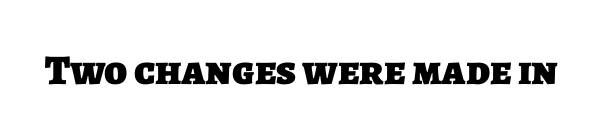
Q: Is the text bold? A: Yes.
Q: Is the typeface a serif or a sans-serif typeface? A: Sans-serif.
Q: Is the text underlined? A: No.
Q: Is the spacing between letters normal or unusually wide? A: Normal.
Q: Width (condensed, normal, or wide)? A: Normal.
Q: Stroke contrast? A: Low.
Q: x-height? A: Large.
Q: Monospaced? A: No.
